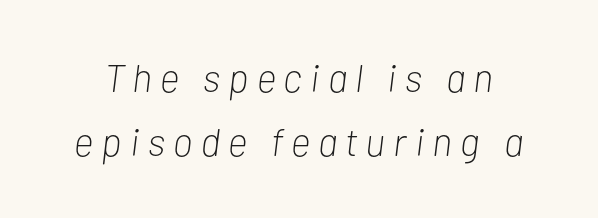
The letterforms sit at book weight or below. Is there much room between lines? A standard amount, neither cramped nor airy. The rendering uses natural spacing where letterforms have individual widths. The tracking jumps out immediately: characters are airy and widely separated.
